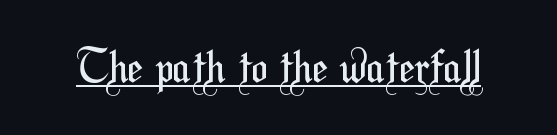
{"serif": "no", "bold": "no", "weight": "regular", "width": "condensed", "stroke_contrast": "medium", "x_height": "medium", "monospaced": "no", "underline": "yes", "letter_spacing": "normal", "letter_spacing_em": 0.0, "glyph_px": 44}
